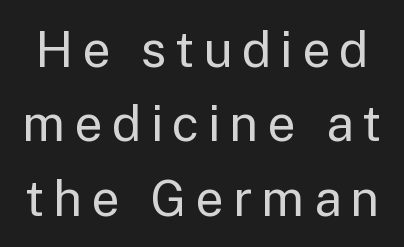
Caption: face not bold, strokes unweighted. Italic? Not at all — the glyphs are vertical. Is there much room between lines? A standard amount, neither cramped nor airy. Regarding serifs, this sample does without them.
